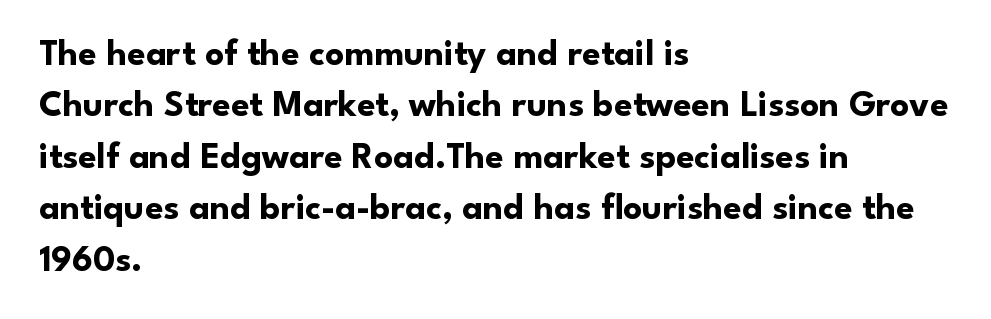
{"serif": "no", "italic": "no", "bold": "yes", "weight": "bold", "width": "normal", "stroke_contrast": "low", "x_height": "small", "monospaced": "no", "underline": "no", "align": "left", "line_spacing": "normal", "line_spacing_ratio": 1.39, "letter_spacing": "normal", "letter_spacing_em": 0.0, "glyph_px": 37}
